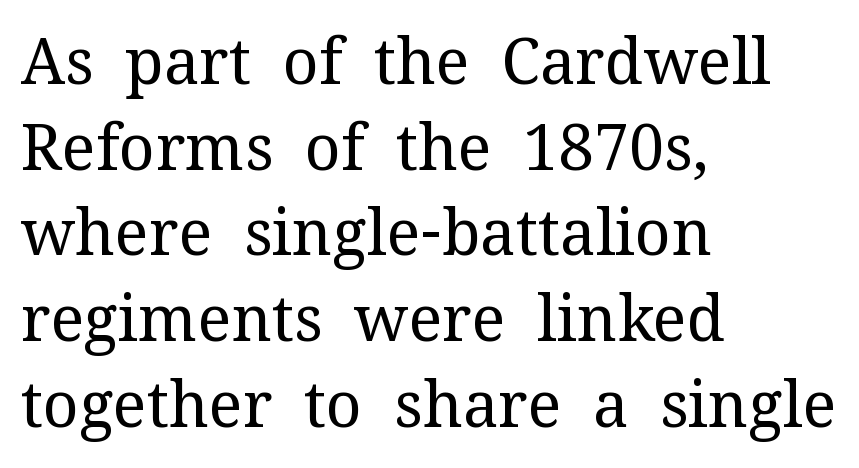
Q: Is the text bold? A: No.
Q: Is the text italic (slanted)? A: No, it is upright.
Q: Is the typeface a serif or a sans-serif typeface? A: Serif.
Q: Is the text underlined? A: No.
Q: How is the paragraph aligned? A: Left-aligned.
Q: Is the spacing between letters normal or unusually wide? A: Normal.
Q: Is the spacing between lines tight, normal or loose? A: Normal.
Q: Width (condensed, normal, or wide)? A: Normal.
Q: Stroke contrast? A: Medium.
Q: x-height? A: Medium.
Q: Monospaced? A: No.
